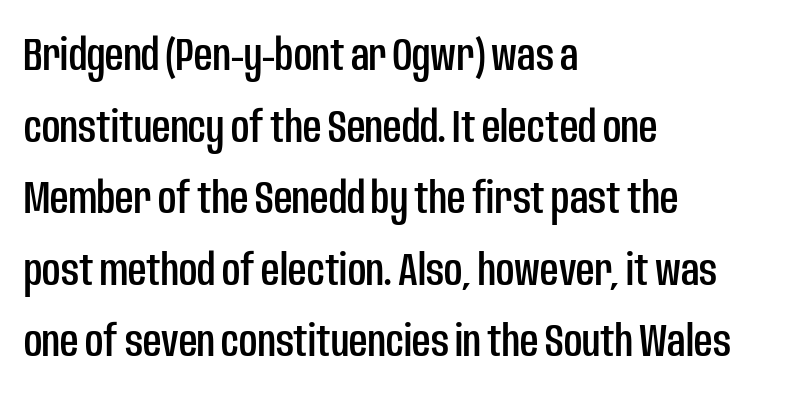
{"serif": "no", "italic": "no", "width": "condensed", "stroke_contrast": "low", "x_height": "large", "monospaced": "no", "underline": "no", "align": "left", "line_spacing": "normal", "line_spacing_ratio": 1.59, "letter_spacing": "normal", "letter_spacing_em": 0.0, "glyph_px": 45}
